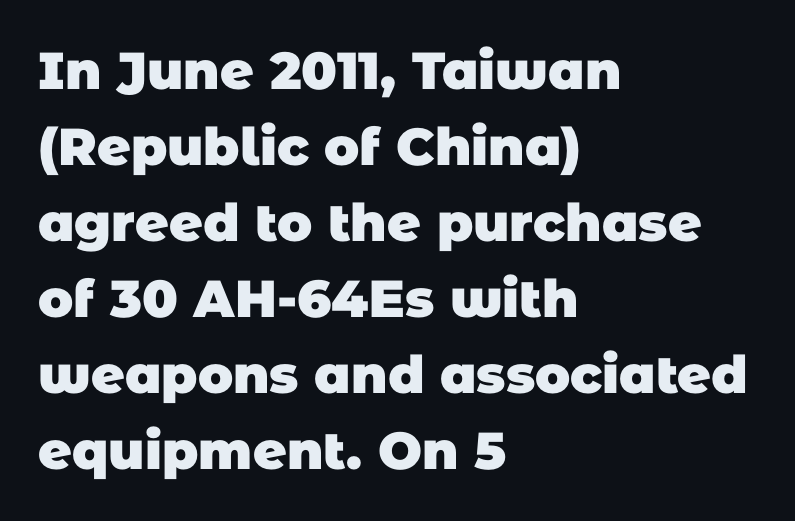
What's the leading like? Ordinary, nothing unusual. Each line starts at the same left margin while the right side varies. Lines of text with bare space underneath. Regarding serifs, this sample does without them. The sample has been set heavy, in full bold. Note the varied advance widths — an 'i' is clearly narrower than an 'm'.
